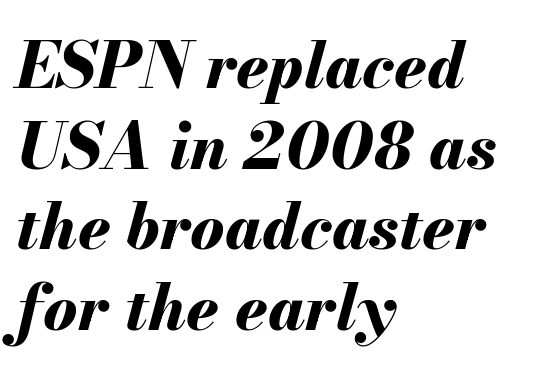
Q: Is the text bold? A: Yes.
Q: Is the text italic (slanted)? A: Yes, it leans right by about 13 degrees.
Q: Is the text underlined? A: No.
Q: How is the paragraph aligned? A: Left-aligned.
Q: Is the spacing between letters normal or unusually wide? A: Normal.
Q: Is the spacing between lines tight, normal or loose? A: Normal.
Q: Width (condensed, normal, or wide)? A: Normal.
Q: Stroke contrast? A: Medium.
Q: x-height? A: Small.
Q: Monospaced? A: No.
